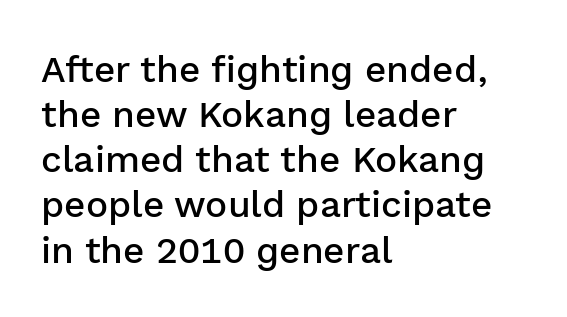
Q: Is the text bold? A: Semi-bold.
Q: Is the text italic (slanted)? A: No, it is upright.
Q: Is the typeface a serif or a sans-serif typeface? A: Sans-serif.
Q: Is the text underlined? A: No.
Q: How is the paragraph aligned? A: Left-aligned.
Q: Is the spacing between letters normal or unusually wide? A: Normal.
Q: Width (condensed, normal, or wide)? A: Normal.
Q: Stroke contrast? A: Low.
Q: x-height? A: Medium.
Q: Monospaced? A: No.
